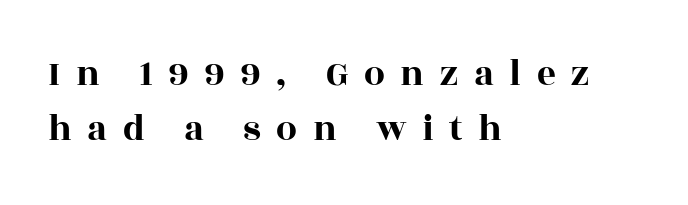
{"serif": "yes", "italic": "no", "width": "wide", "x_height": "large", "monospaced": "no", "underline": "no", "align": "left", "line_spacing": "normal", "line_spacing_ratio": 1.5, "letter_spacing": "wide", "letter_spacing_em": 0.42, "glyph_px": 37}
